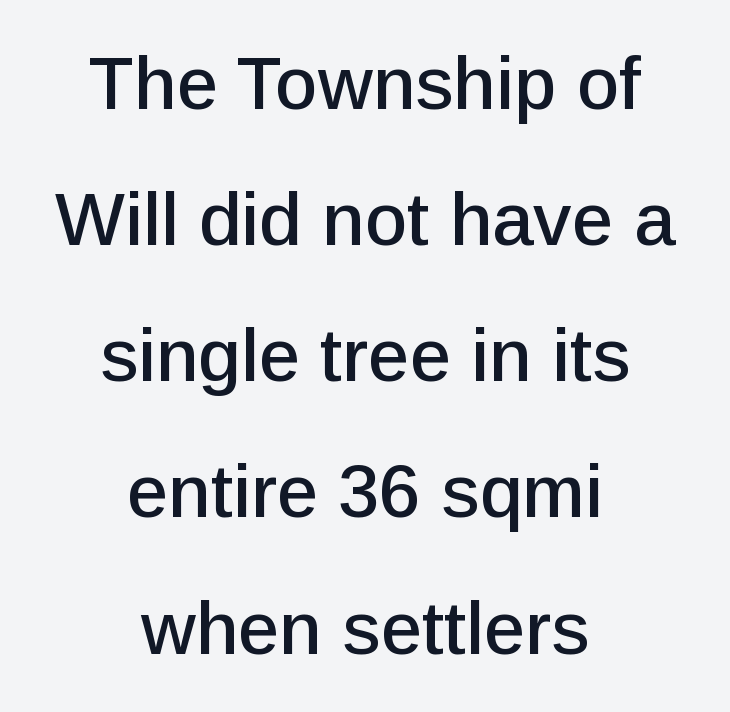
Q: Is the text italic (slanted)? A: No, it is upright.
Q: Is the typeface a serif or a sans-serif typeface? A: Sans-serif.
Q: Is the text underlined? A: No.
Q: How is the paragraph aligned? A: Centered.
Q: Is the spacing between letters normal or unusually wide? A: Normal.
Q: Width (condensed, normal, or wide)? A: Normal.
Q: Stroke contrast? A: Low.
Q: x-height? A: Medium.
Q: Monospaced? A: No.
